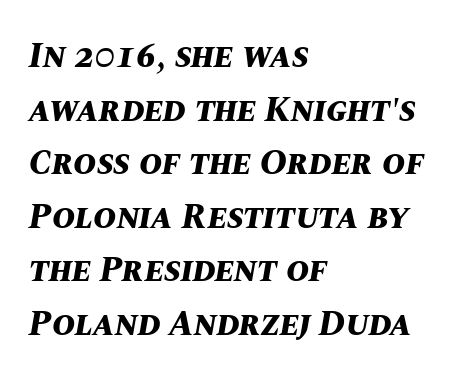
{"italic": "yes", "lean": "right", "slant_degrees": 10, "bold": "yes", "weight": "bold", "width": "normal", "stroke_contrast": "medium", "x_height": "large", "monospaced": "no", "underline": "no", "align": "left", "line_spacing": "normal", "line_spacing_ratio": 1.53, "letter_spacing": "normal", "letter_spacing_em": 0.0, "glyph_px": 35}
